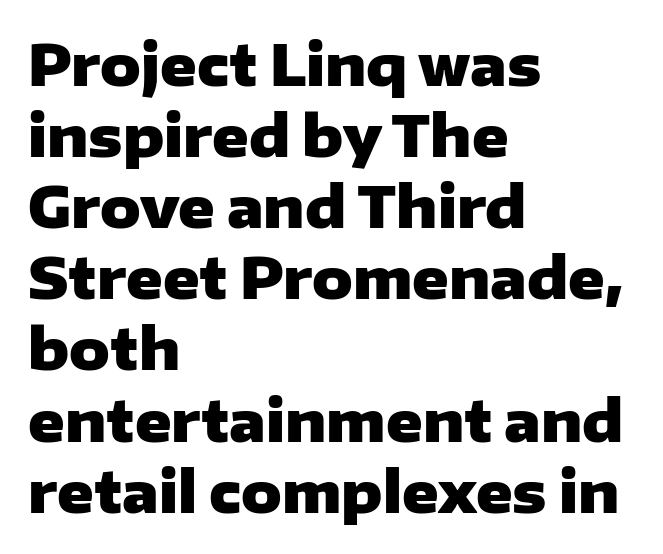
The image shows 56 px heavy, wide sans-serif type, upright; set left-aligned, normal line spacing (1.27x), normal letter spacing, not underlined; low stroke contrast and a medium x-height.
